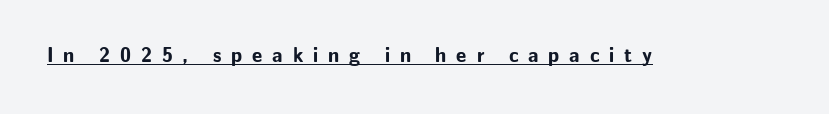
Compared with an ordinary text face, these strokes are far heavier — a full bold. Posture: straight, roman, zero tilt. This rendering widens character spacing well past its baseline value. Honestly, the underline is the first thing you notice here.
